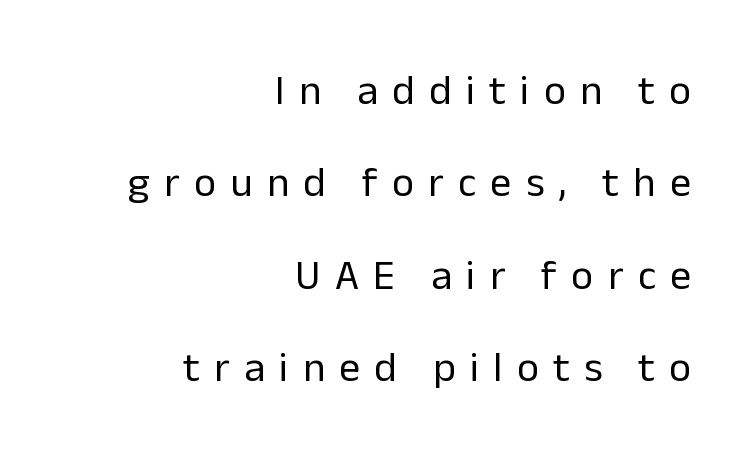
You could fit nearly another row in the gap between these rows. Honestly, the letter spacing is so wide it's the main thing you notice. Does the type have serifs? No, each stem ends abruptly. No extra ink here — the face is not bold. The specimen reads as upright at a glance. Think of a printed novel: that variable character pitch is what you see here.
